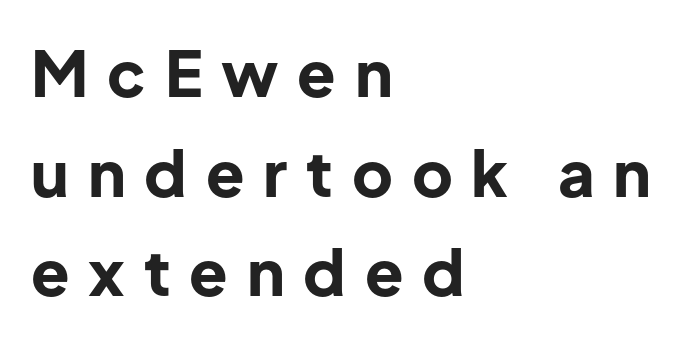
Q: Is the text bold? A: Yes.
Q: Is the text italic (slanted)? A: No, it is upright.
Q: Is the typeface a serif or a sans-serif typeface? A: Sans-serif.
Q: Is the text underlined? A: No.
Q: How is the paragraph aligned? A: Left-aligned.
Q: Is the spacing between letters normal or unusually wide? A: Unusually wide.
Q: Is the spacing between lines tight, normal or loose? A: Normal.
Q: Width (condensed, normal, or wide)? A: Normal.
Q: Stroke contrast? A: Low.
Q: x-height? A: Medium.
Q: Monospaced? A: No.
